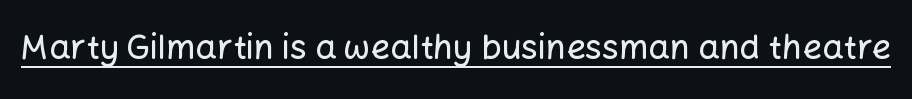
Q: Is the text italic (slanted)? A: No, it is upright.
Q: Is the typeface a serif or a sans-serif typeface? A: Sans-serif.
Q: Is the text underlined? A: Yes.
Q: Is the spacing between letters normal or unusually wide? A: Normal.
Q: Width (condensed, normal, or wide)? A: Normal.
Q: Stroke contrast? A: Low.
Q: x-height? A: Medium.
Q: Monospaced? A: No.
